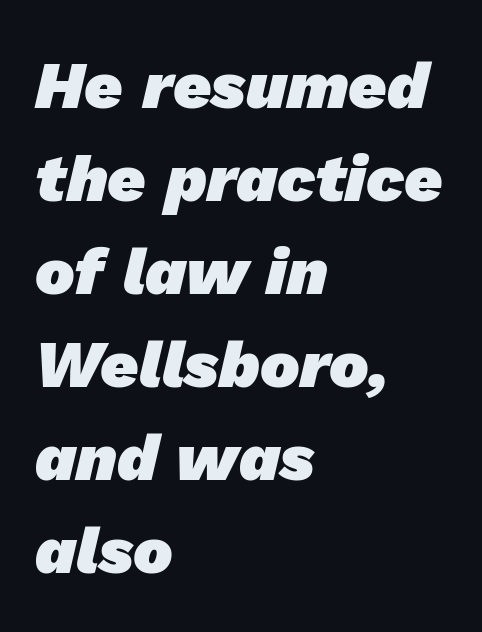
Inter-character spacing is left at the font's built-in metrics. A bare baseline throughout the passage. Does the leading feel generous? No, just average. The rendering anchors every line to the left-hand side.
